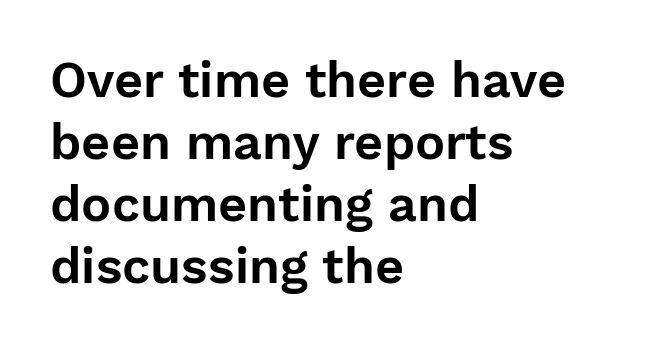
{"serif": "no", "italic": "no", "width": "normal", "stroke_contrast": "low", "x_height": "medium", "monospaced": "no", "underline": "no", "align": "left", "line_spacing_ratio": 1.24, "letter_spacing": "normal", "letter_spacing_em": 0.0, "glyph_px": 50}
